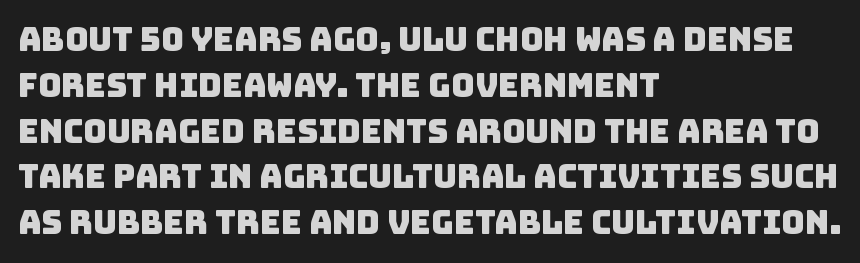
The image shows 32 px sans-serif type; set left-aligned, normal line spacing (1.43x), normal letter spacing, not underlined; low stroke contrast and a large x-height.
